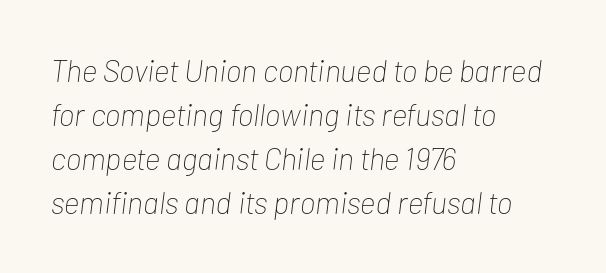
This block has exactly the height ordinary leading produces. Style check: oblique. Nothing heavy about these letters — not bold at all. The space beneath each line is pristine and unruled.
